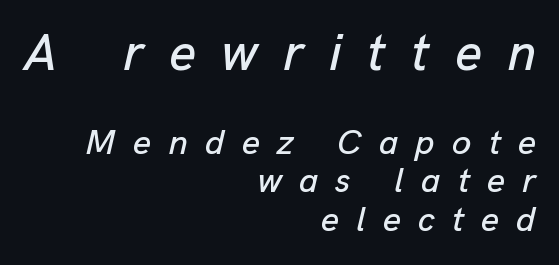
Italic: yes, the glyphs are oblique. Type without underlining. The line-height multiplier appears low, near solid setting. Compare the two chunks: the upper has the greater cap height. Short note: letters widely spaced.
